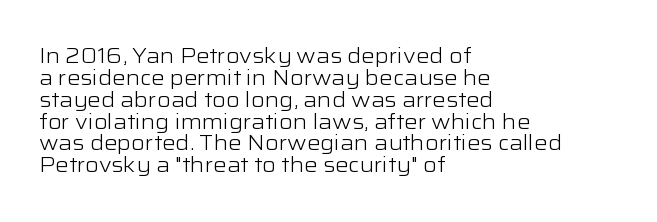
{"italic": "no", "bold": "no", "underline": "no", "align": "left", "line_spacing": "tight", "line_spacing_ratio": 1.04, "letter_spacing": "normal", "letter_spacing_em": 0.0, "glyph_px": 21}
